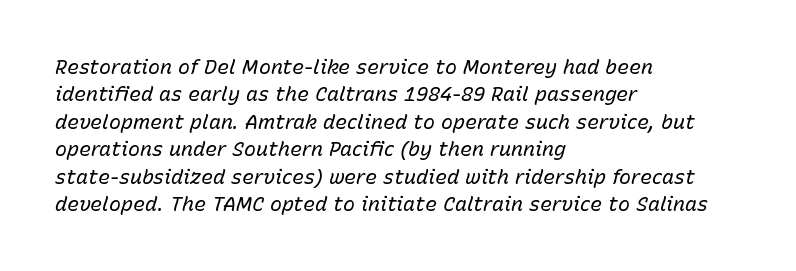
Q: Is the text bold? A: No.
Q: Is the text italic (slanted)? A: Yes, it leans right by about 15 degrees.
Q: Is the text underlined? A: No.
Q: How is the paragraph aligned? A: Left-aligned.
Q: Is the spacing between letters normal or unusually wide? A: Normal.
Q: Is the spacing between lines tight, normal or loose? A: Normal.
